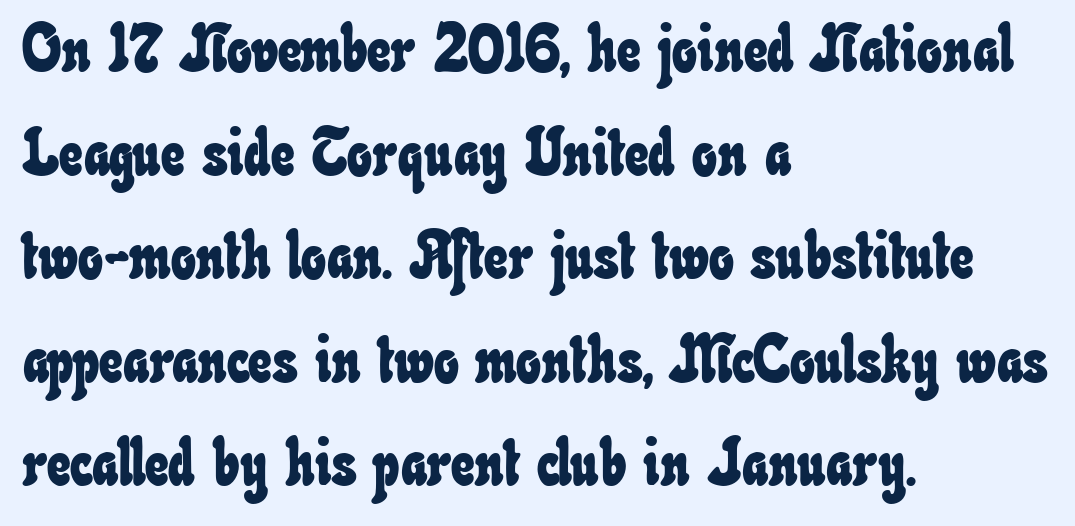
{"width": "condensed", "stroke_contrast": "low", "x_height": "small", "monospaced": "no", "underline": "no", "align": "left", "line_spacing": "normal", "line_spacing_ratio": 1.57, "letter_spacing": "normal", "letter_spacing_em": 0.0, "glyph_px": 66}
